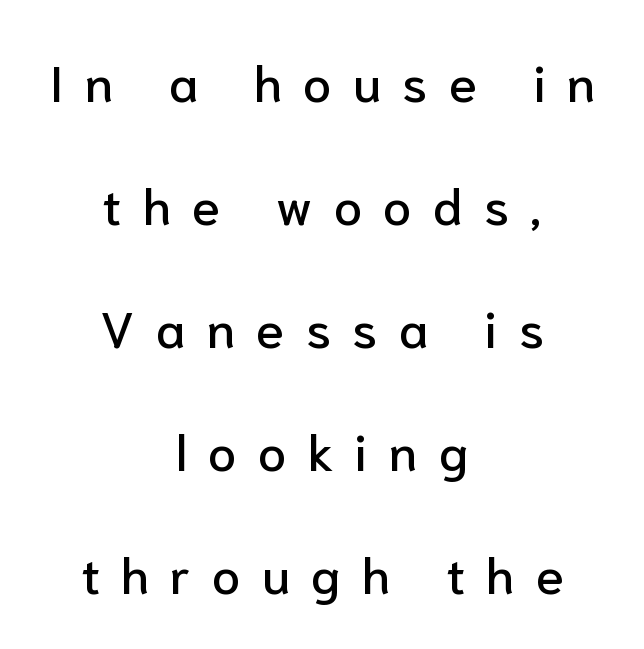
{"serif": "no", "italic": "no", "width": "normal", "stroke_contrast": "low", "x_height": "medium", "monospaced": "no", "underline": "no", "align": "center", "line_spacing": "loose", "line_spacing_ratio": 2.41, "letter_spacing": "wide", "letter_spacing_em": 0.42, "glyph_px": 51}
